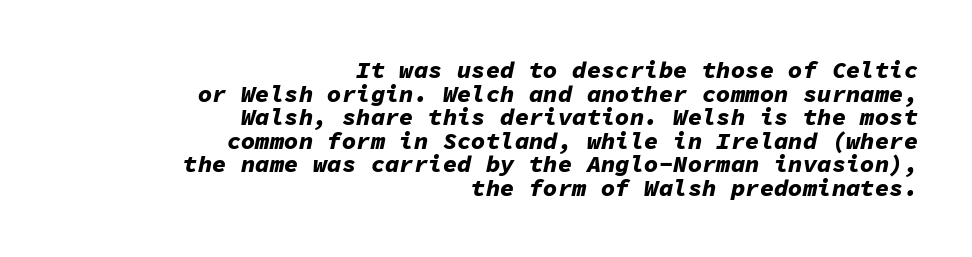
Every letter is thick-stroked: bold, no question. The gap between lines stays unmarked. When letters slant like this, we call the style italic. These lines stack with their right ends in a neat column. What's the leading like? Squeezed, with rows nearly overlapping. Does extra space separate the letters? No, they use regular spacing.
